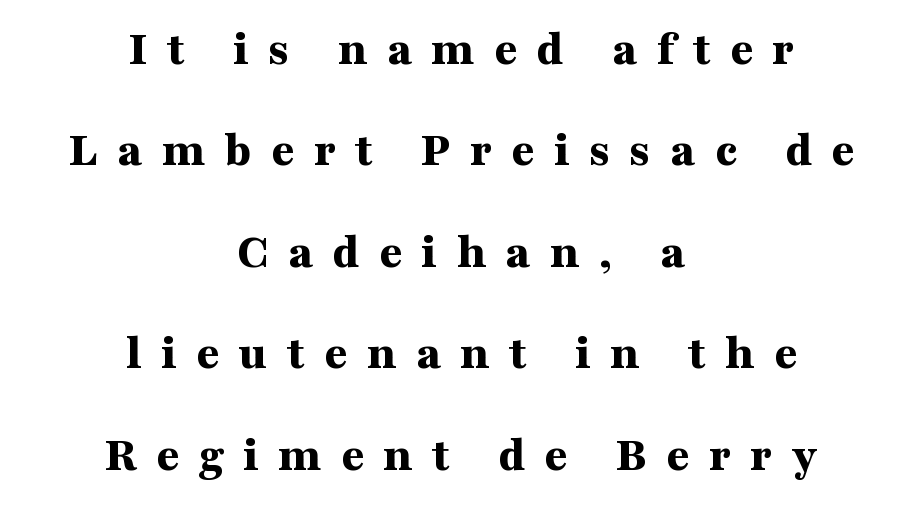
Q: Is the text bold? A: Yes.
Q: Is the text italic (slanted)? A: No, it is upright.
Q: Is the typeface a serif or a sans-serif typeface? A: Serif.
Q: Is the text underlined? A: No.
Q: How is the paragraph aligned? A: Centered.
Q: Is the spacing between letters normal or unusually wide? A: Unusually wide.
Q: Is the spacing between lines tight, normal or loose? A: Loose.
Q: Width (condensed, normal, or wide)? A: Wide.
Q: Stroke contrast? A: Medium.
Q: x-height? A: Medium.
Q: Monospaced? A: No.
